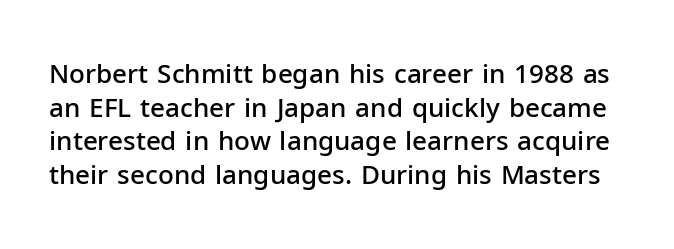
{"italic": "no", "bold": "semi", "underline": "no", "line_spacing": "normal", "line_spacing_ratio": 1.29, "letter_spacing": "normal", "letter_spacing_em": 0.0, "glyph_px": 26}
